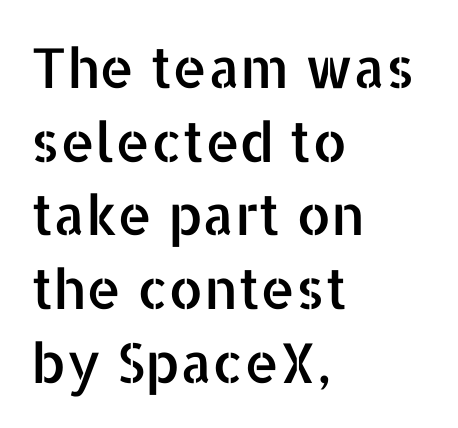
The image shows 55 px sans-serif type, upright; set left-aligned, normal line spacing (1.34x), normal letter spacing, not underlined; low stroke contrast and a medium x-height.
